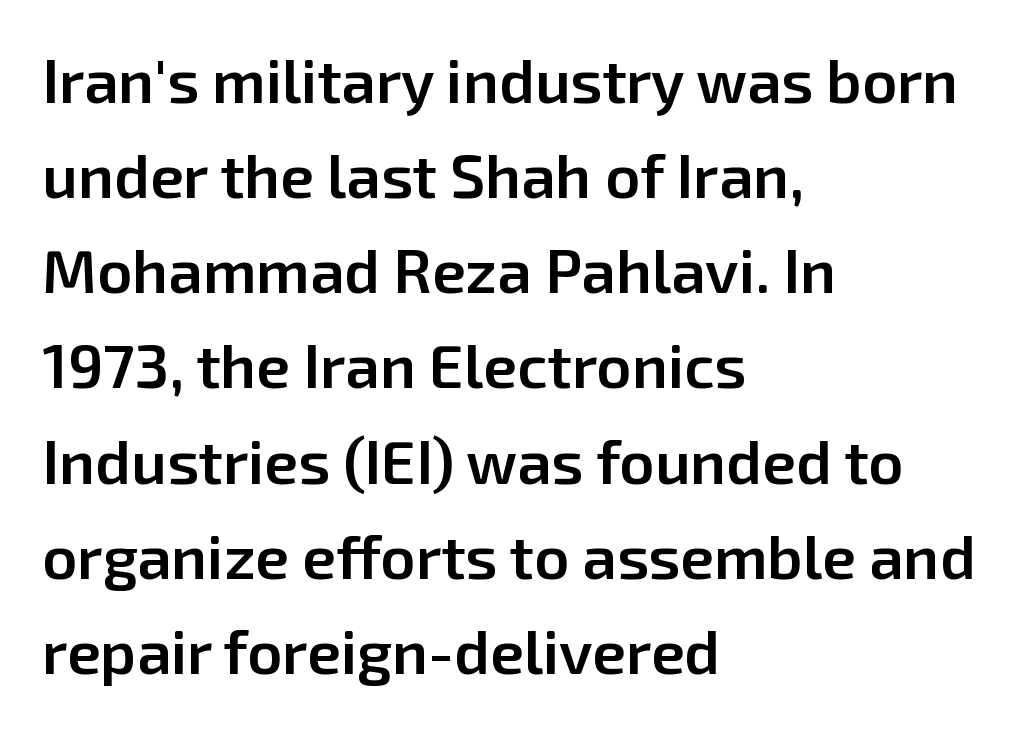
{"serif": "no", "italic": "no", "bold": "semi", "weight": "semibold", "width": "normal", "stroke_contrast": "low", "x_height": "medium", "monospaced": "no", "underline": "no", "align": "left", "line_spacing": "normal", "line_spacing_ratio": 1.56, "letter_spacing": "normal", "letter_spacing_em": 0.0, "glyph_px": 61}
